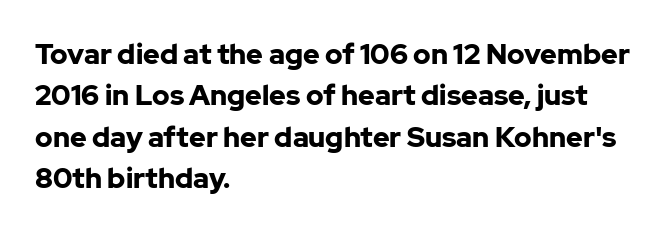
The rendering uses natural spacing where letterforms have individual widths. The leading is moderate, giving the passage an even texture. Does extra space separate the letters? No, they use regular spacing. The letters carry no serifs — their stems end cleanly without finishing strokes. Casual observation: everything's shoved over to the left. Tall strokes in this sample are plumb rather than angled.
